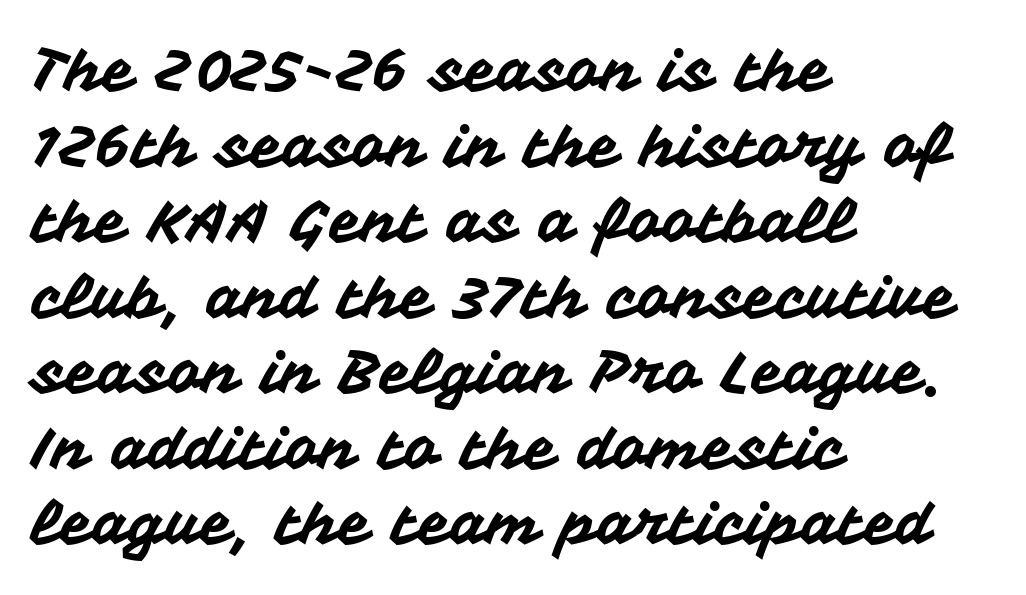
Q: Is the text italic (slanted)? A: Yes.
Q: Is the typeface a serif or a sans-serif typeface? A: Sans-serif.
Q: Is the text underlined? A: No.
Q: How is the paragraph aligned? A: Left-aligned.
Q: Is the spacing between letters normal or unusually wide? A: Normal.
Q: Is the spacing between lines tight, normal or loose? A: Normal.
Q: Width (condensed, normal, or wide)? A: Normal.
Q: Stroke contrast? A: Medium.
Q: x-height? A: Medium.
Q: Monospaced? A: No.
